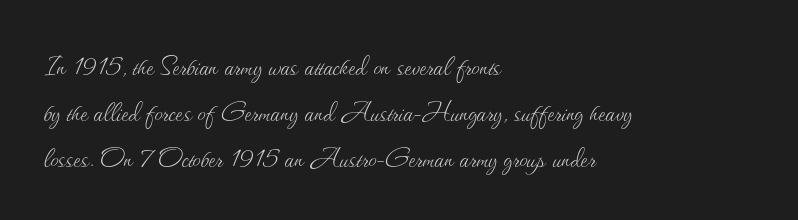
Q: Is the text bold? A: No.
Q: Is the text italic (slanted)? A: Yes.
Q: Is the text underlined? A: No.
Q: How is the paragraph aligned? A: Left-aligned.
Q: Is the spacing between letters normal or unusually wide? A: Normal.
Q: Is the spacing between lines tight, normal or loose? A: Normal.
Q: Width (condensed, normal, or wide)? A: Normal.
Q: Stroke contrast? A: Medium.
Q: x-height? A: Small.
Q: Monospaced? A: No.
